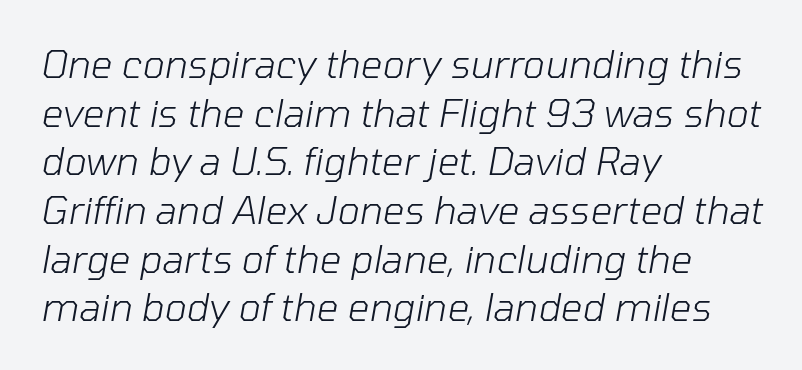
The image shows 38 px light type, italic (leaning right); set left-aligned, normal line spacing (1.28x), normal letter spacing, not underlined; low stroke contrast and a medium x-height.
